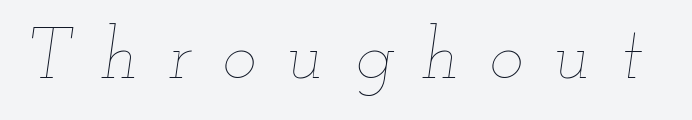
{"italic": "yes", "lean": "right", "slant_degrees": 12, "bold": "no", "weight": "thin", "width": "wide", "stroke_contrast": "low", "x_height": "small", "monospaced": "no", "underline": "no", "letter_spacing": "wide", "letter_spacing_em": 0.42, "glyph_px": 72}
